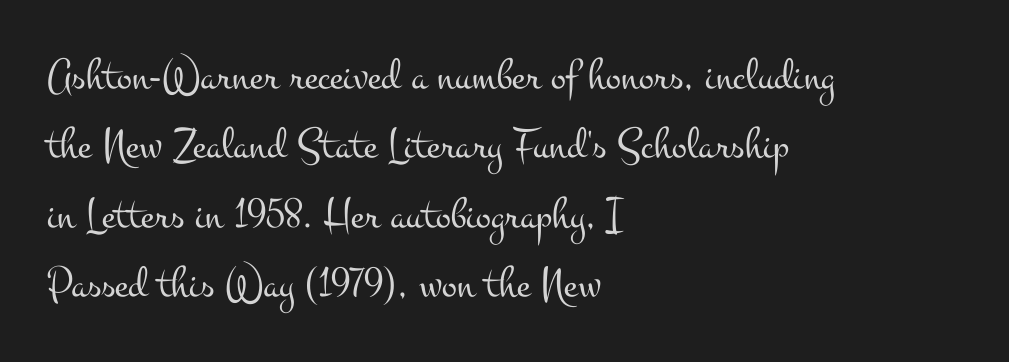
{"bold": "no", "weight": "light", "width": "wide", "stroke_contrast": "medium", "x_height": "small", "monospaced": "no", "underline": "no", "align": "left", "line_spacing": "normal", "line_spacing_ratio": 1.54, "letter_spacing": "normal", "letter_spacing_em": 0.0, "glyph_px": 45}
